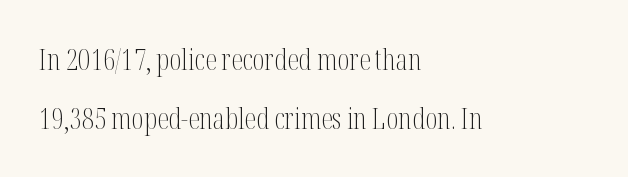
Here the designer chose a conventional face with non-uniform glyph widths. The typesetter chose a ragged-right arrangement here. I'd call this a serif setting — the letters wear small feet. Is the letter spacing exaggerated? No — it looks like the ordinary default. The font is comparable to plain body text, perhaps lighter. The typography opts for an upright posture over an oblique one.
